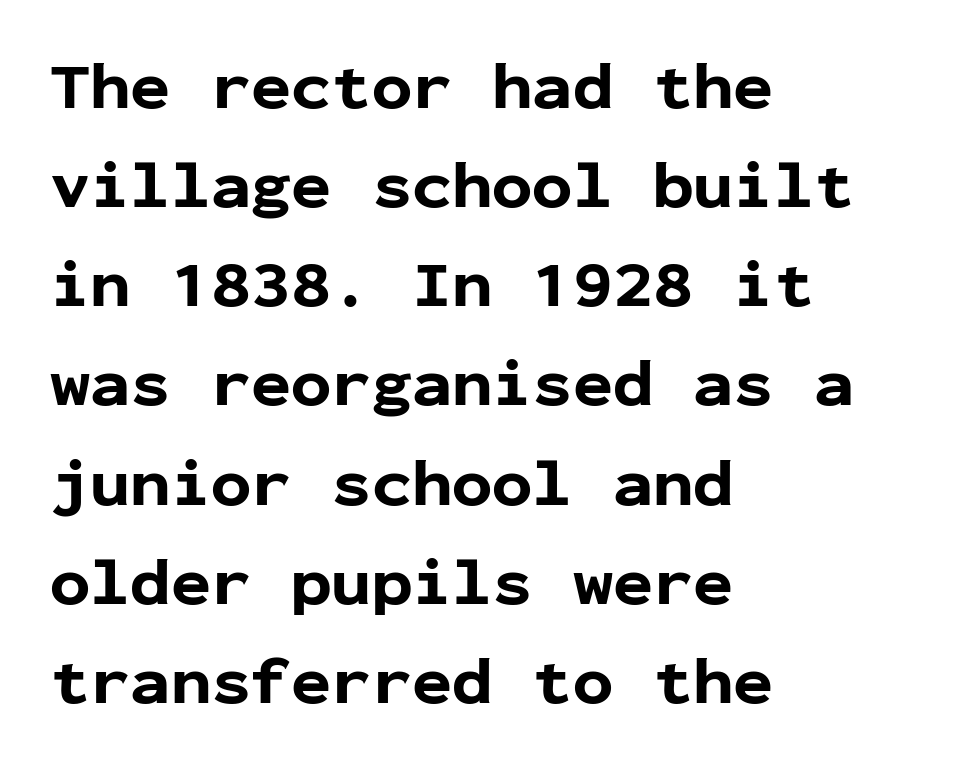
{"serif": "no", "italic": "no", "bold": "yes", "weight": "bold", "width": "normal", "stroke_contrast": "low", "x_height": "medium", "monospaced": "yes", "underline": "no", "align": "left", "line_spacing": "normal", "line_spacing_ratio": 1.48, "letter_spacing": "normal", "letter_spacing_em": 0.0, "glyph_px": 67}
